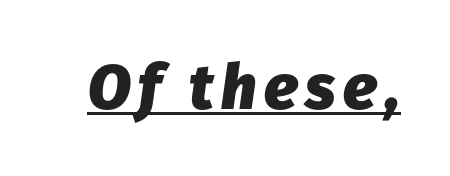
Q: Is the text bold? A: Yes.
Q: Is the text italic (slanted)? A: Yes, it leans right by about 8 degrees.
Q: Is the text underlined? A: Yes.
Q: Width (condensed, normal, or wide)? A: Normal.
Q: Stroke contrast? A: Low.
Q: x-height? A: Medium.
Q: Monospaced? A: No.
